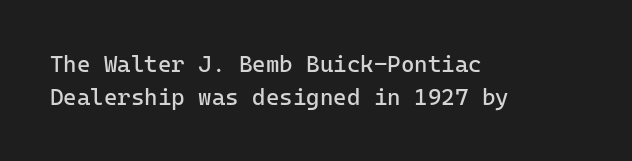
Q: Is the text bold? A: No.
Q: Is the text italic (slanted)? A: No, it is upright.
Q: Is the text underlined? A: No.
Q: How is the paragraph aligned? A: Left-aligned.
Q: Is the spacing between letters normal or unusually wide? A: Normal.
Q: Is the spacing between lines tight, normal or loose? A: Normal.
